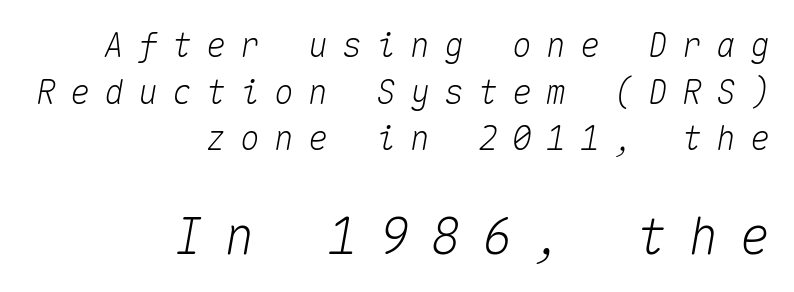
The image shows 50 px text type, italic (leaning right), monospaced; set right-aligned, normal line spacing (1.41x), unusually wide letter spacing (+0.43 em), not underlined; the second (bottom) block is 1.52x larger; medium stroke contrast and a medium x-height.
